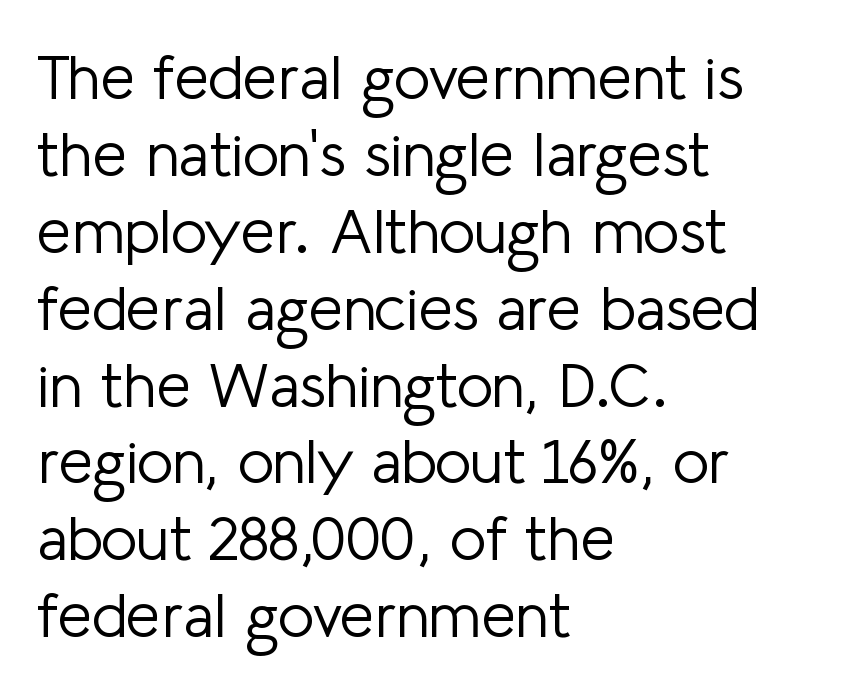
{"serif": "no", "italic": "no", "bold": "no", "weight": "light", "width": "normal", "stroke_contrast": "low", "x_height": "medium", "monospaced": "no", "underline": "no", "align": "left", "line_spacing_ratio": 1.24, "letter_spacing": "normal", "letter_spacing_em": 0.0, "glyph_px": 62}
